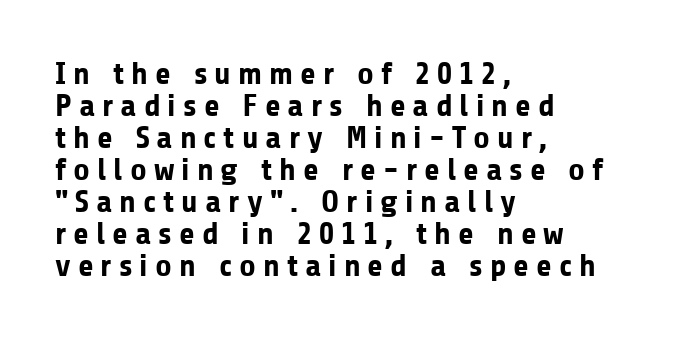
{"serif": "no", "italic": "no", "bold": "yes", "weight": "bold", "width": "normal", "stroke_contrast": "low", "x_height": "medium", "monospaced": "no", "underline": "no", "align": "left", "line_spacing": "tight", "line_spacing_ratio": 1.0, "letter_spacing": "wide", "letter_spacing_em": 0.22, "glyph_px": 32}
